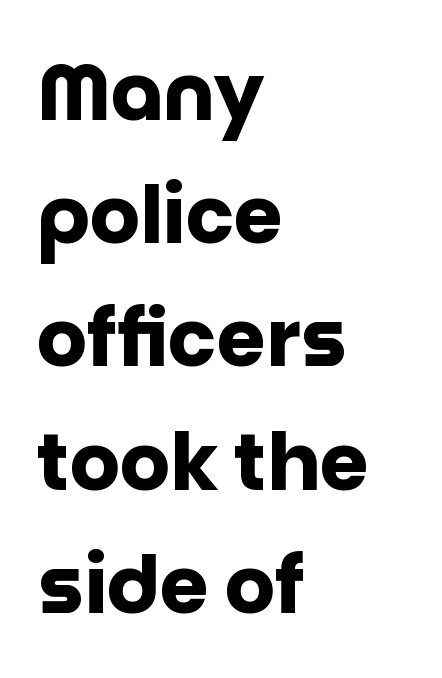
{"serif": "no", "italic": "no", "bold": "yes", "weight": "heavy", "width": "normal", "stroke_contrast": "low", "x_height": "large", "monospaced": "no", "underline": "no", "align": "left", "line_spacing": "normal", "line_spacing_ratio": 1.56, "letter_spacing": "normal", "letter_spacing_em": 0.0, "glyph_px": 79}
